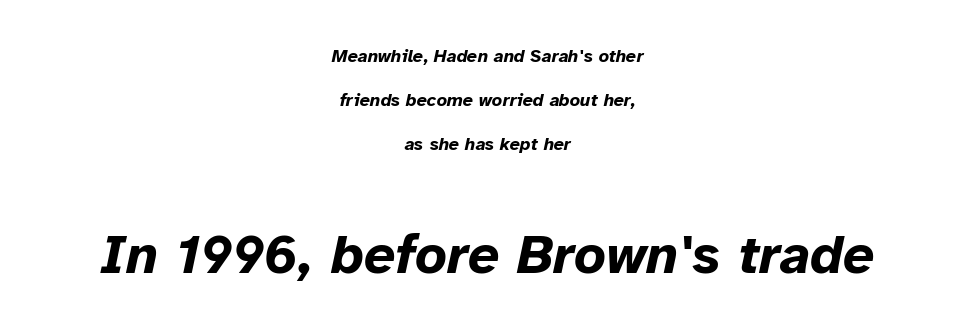
{"italic": "yes", "lean": "right", "slant_degrees": 12, "bold": "yes", "weight": "bold", "width": "normal", "stroke_contrast": "low", "x_height": "medium", "monospaced": "no", "underline": "no", "align": "center", "line_spacing": "loose", "line_spacing_ratio": 2.44, "letter_spacing": "normal", "letter_spacing_em": 0.0, "larger_block": "second", "size_ratio": 3.06, "glyph_px": 55}
